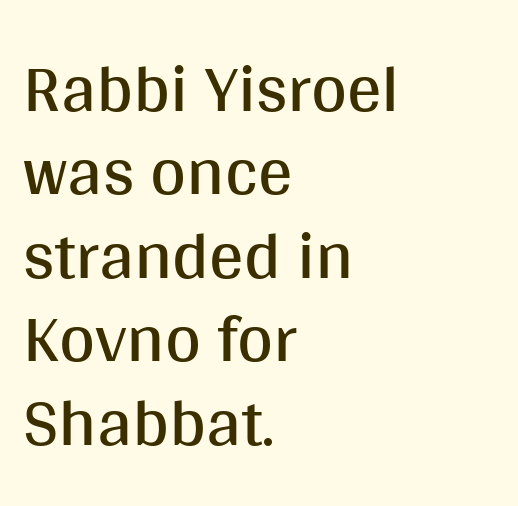
{"serif": "no", "italic": "no", "bold": "no", "weight": "regular", "width": "normal", "stroke_contrast": "medium", "x_height": "large", "monospaced": "no", "underline": "no", "align": "left", "line_spacing_ratio": 1.21, "letter_spacing": "normal", "letter_spacing_em": 0.0, "glyph_px": 69}
